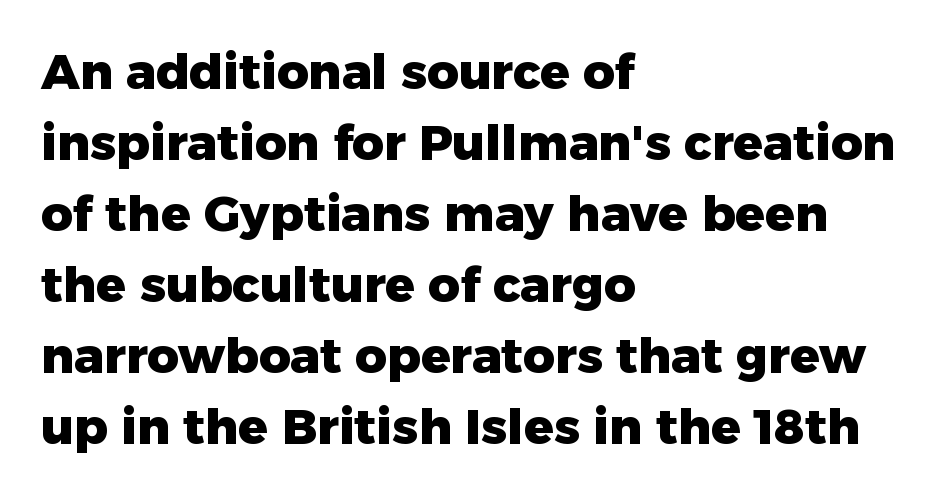
The passage shown is typeset with a sans-serif family. A typesetter would call this proportional, since set widths differ per character. Evenly set lines give the paragraph a standard silhouette. Anything drawn beneath the words? Only blank space.
